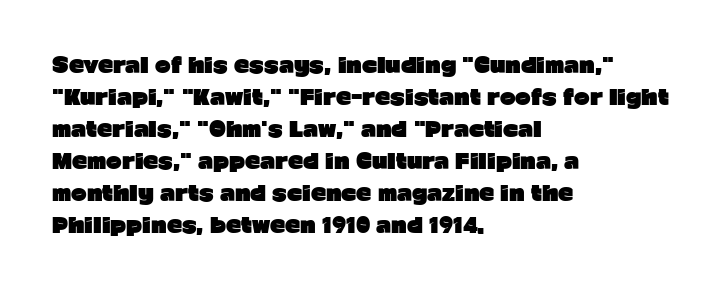
Q: Is the text bold? A: Yes.
Q: Is the text italic (slanted)? A: No, it is upright.
Q: Is the text underlined? A: No.
Q: How is the paragraph aligned? A: Left-aligned.
Q: Is the spacing between letters normal or unusually wide? A: Normal.
Q: Is the spacing between lines tight, normal or loose? A: Normal.
